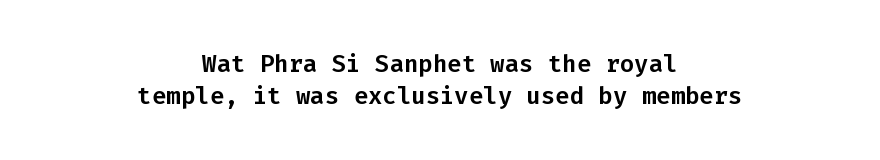
{"italic": "no", "underline": "no", "align": "center", "line_spacing": "normal", "line_spacing_ratio": 1.32, "letter_spacing": "normal", "letter_spacing_em": 0.0, "glyph_px": 24}
